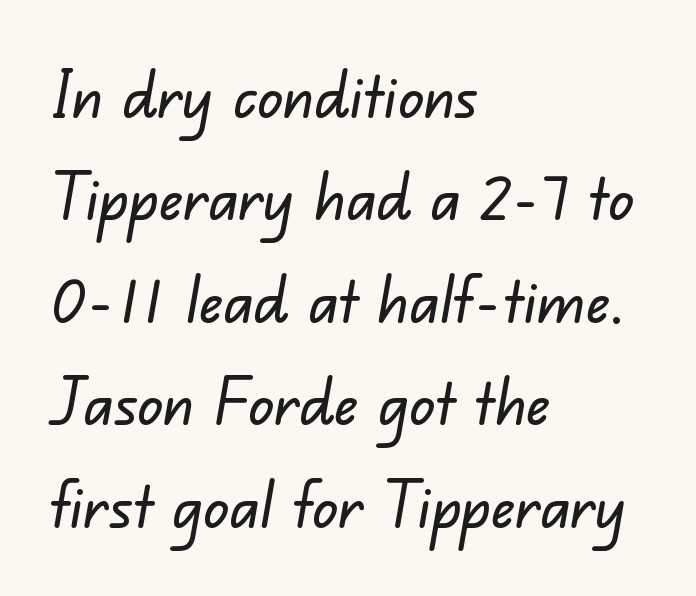
The passage is arranged the way most books set body copy — flush left. Words appear dense and cohesive because spacing is normal. Reading down the column, the eye jumps a familiar distance to each next line. Glance below the letters and you will spot only blank space. Note the varied advance widths — an 'i' is clearly narrower than an 'm'. To sum up the face: it is a sans, with no serifs.
